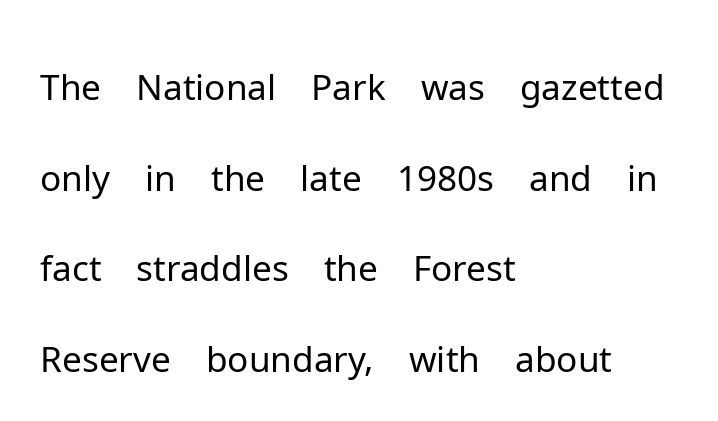
The image shows 72 px light sans-serif type, upright; set left-aligned, normal line spacing (1.26x), normal letter spacing, not underlined; low stroke contrast and a medium x-height.
